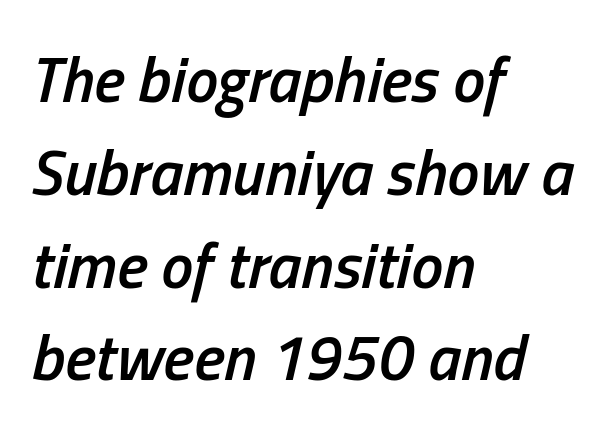
Q: Is the text bold? A: Semi-bold.
Q: Is the text italic (slanted)? A: Yes, it leans right by about 13 degrees.
Q: Is the text underlined? A: No.
Q: How is the paragraph aligned? A: Left-aligned.
Q: Is the spacing between letters normal or unusually wide? A: Normal.
Q: Is the spacing between lines tight, normal or loose? A: Normal.
Q: Width (condensed, normal, or wide)? A: Condensed.
Q: Stroke contrast? A: Low.
Q: x-height? A: Medium.
Q: Monospaced? A: No.
